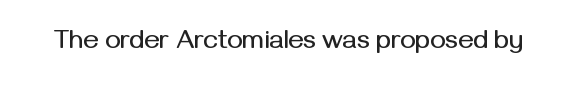
Q: Is the text italic (slanted)? A: No, it is upright.
Q: Is the text underlined? A: No.
Q: Is the spacing between letters normal or unusually wide? A: Normal.
